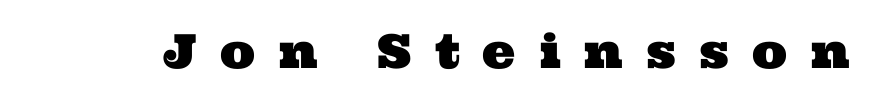
The image shows 47 px wide serif type; set unusually wide letter spacing (+0.49 em), not underlined; medium stroke contrast and a medium x-height.
